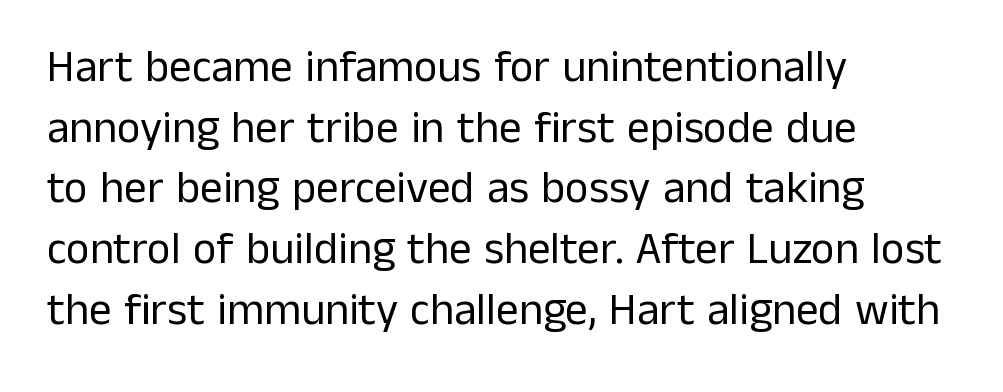
The image shows 45 px regular-weight sans-serif type, upright; set left-aligned, normal line spacing (1.35x), normal letter spacing, not underlined; low stroke contrast and a medium x-height.
